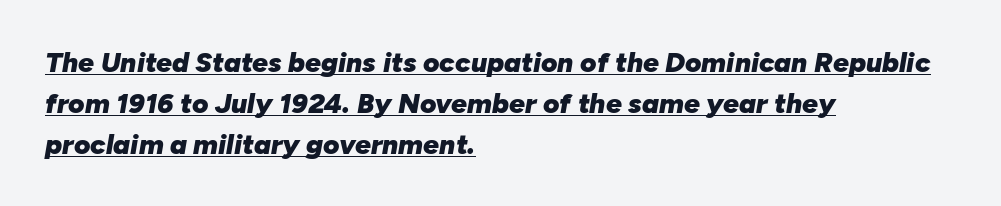
The image shows 28 px heavy type, italic (leaning right); set left-aligned, normal line spacing (1.46x), normal letter spacing, underlined; low stroke contrast and a medium x-height.
